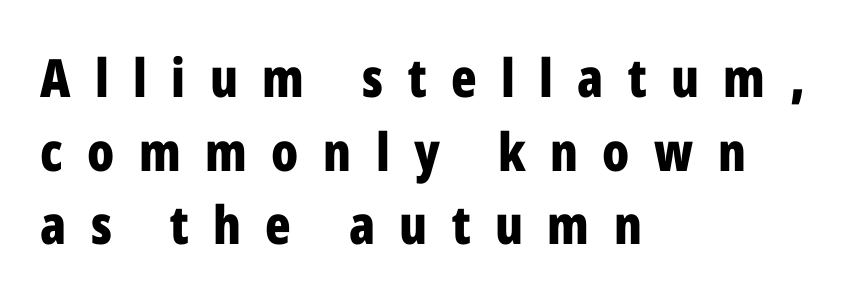
Q: Is the text bold? A: Yes.
Q: Is the text italic (slanted)? A: No, it is upright.
Q: Is the typeface a serif or a sans-serif typeface? A: Sans-serif.
Q: Is the text underlined? A: No.
Q: How is the paragraph aligned? A: Left-aligned.
Q: Is the spacing between letters normal or unusually wide? A: Unusually wide.
Q: Is the spacing between lines tight, normal or loose? A: Normal.
Q: Width (condensed, normal, or wide)? A: Condensed.
Q: Stroke contrast? A: Low.
Q: x-height? A: Medium.
Q: Monospaced? A: No.
